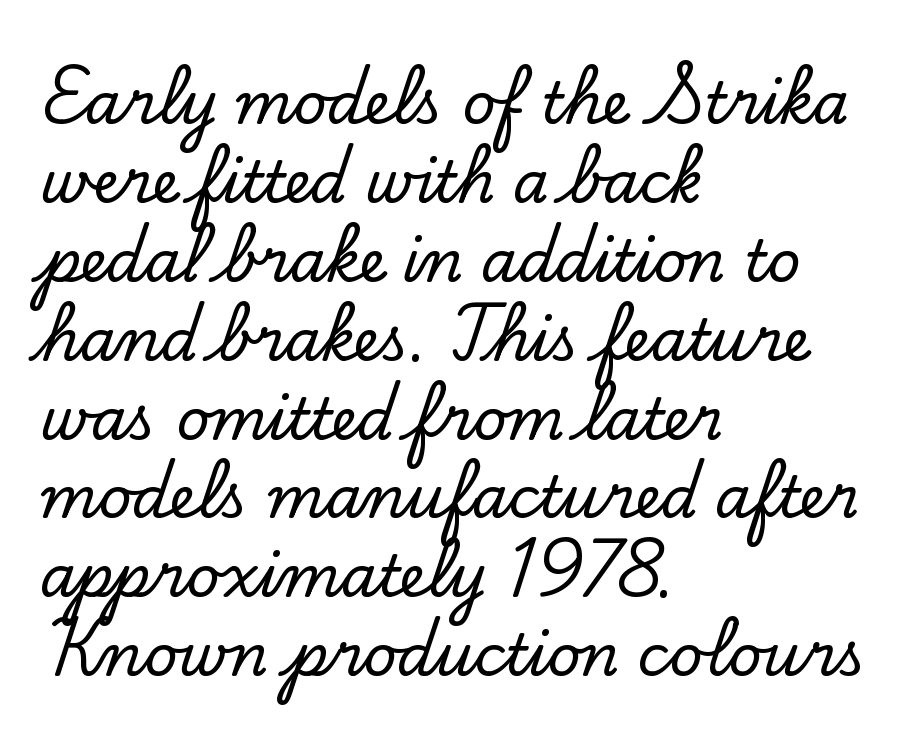
The image shows 58 px serif type; set left-aligned, normal line spacing (1.36x), normal letter spacing, not underlined; low stroke contrast and a small x-height.
